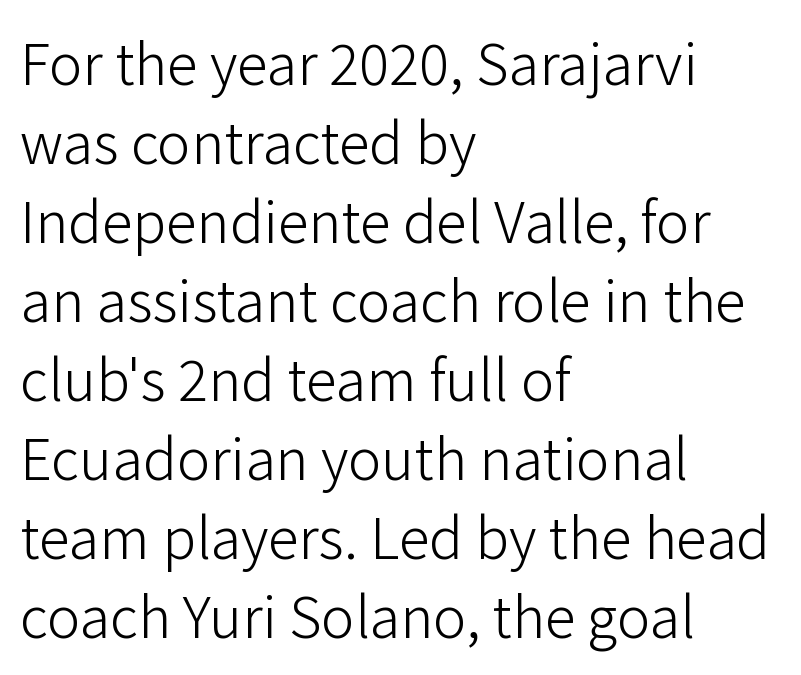
{"serif": "no", "italic": "no", "bold": "no", "weight": "light", "width": "normal", "stroke_contrast": "low", "x_height": "medium", "monospaced": "no", "underline": "no", "align": "left", "line_spacing": "normal", "line_spacing_ratio": 1.41, "letter_spacing": "normal", "letter_spacing_em": 0.0, "glyph_px": 56}
